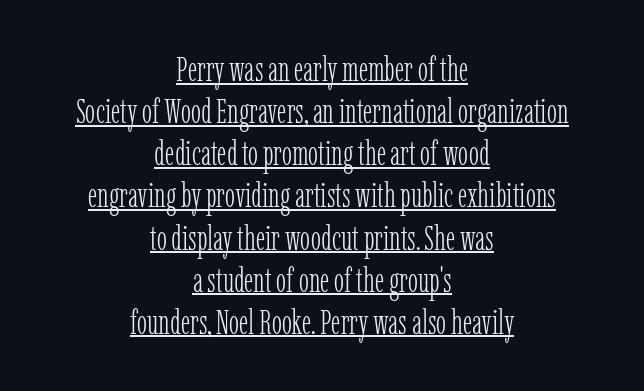
{"serif": "yes", "italic": "no", "bold": "no", "weight": "light", "width": "condensed", "stroke_contrast": "low", "x_height": "medium", "monospaced": "no", "underline": "yes", "align": "center", "line_spacing_ratio": 1.24, "letter_spacing": "normal", "letter_spacing_em": 0.0, "glyph_px": 34}
